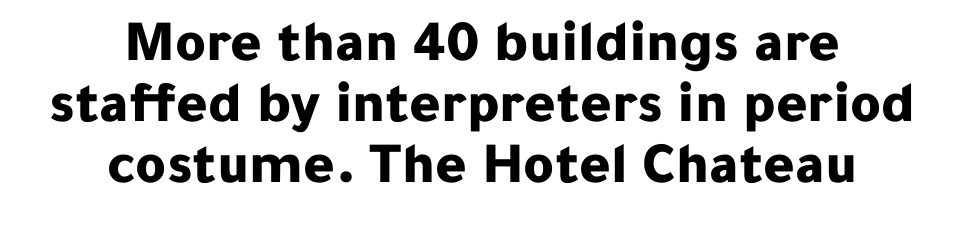
{"serif": "no", "italic": "no", "bold": "yes", "weight": "bold", "width": "normal", "stroke_contrast": "low", "x_height": "medium", "monospaced": "no", "underline": "no", "align": "center", "line_spacing": "tight", "line_spacing_ratio": 1.03, "letter_spacing": "normal", "letter_spacing_em": 0.0, "glyph_px": 59}
